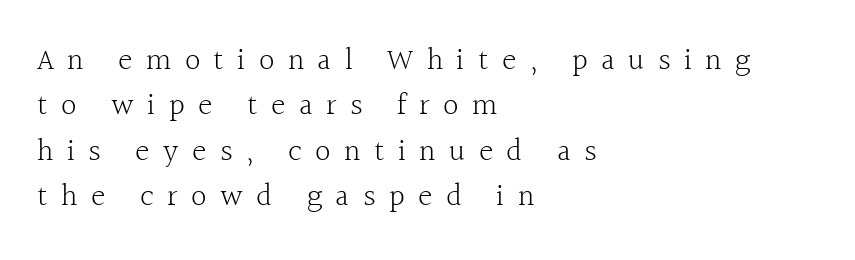
The image shows 31 px light serif type, upright; set left-aligned, normal line spacing (1.46x), unusually wide letter spacing (+0.43 em), not underlined; a medium x-height.
